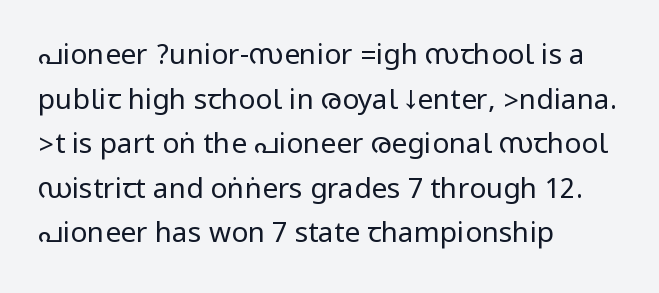
Q: Is the text bold? A: No.
Q: Is the text italic (slanted)? A: No, it is upright.
Q: Is the typeface a serif or a sans-serif typeface? A: Sans-serif.
Q: Is the text underlined? A: No.
Q: How is the paragraph aligned? A: Left-aligned.
Q: Is the spacing between letters normal or unusually wide? A: Normal.
Q: Is the spacing between lines tight, normal or loose? A: Normal.
Q: Width (condensed, normal, or wide)? A: Condensed.
Q: Stroke contrast? A: Low.
